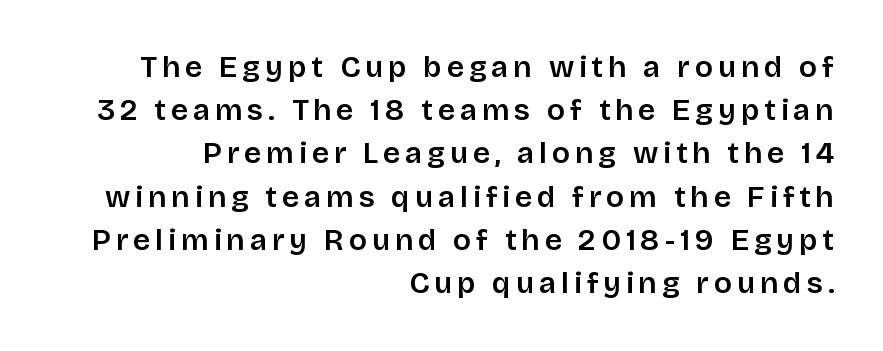
Honestly, there is no underline to notice here at all. The ragged edge is on the left, which tells us the setting is flush right. Here the designer chose a conventional face with non-uniform glyph widths. The block of text has a typical density, with ordinary space between rows. In terms of letterform style, serifs are entirely absent. Does the weight exceed regular? Yes, but only to semibold.
